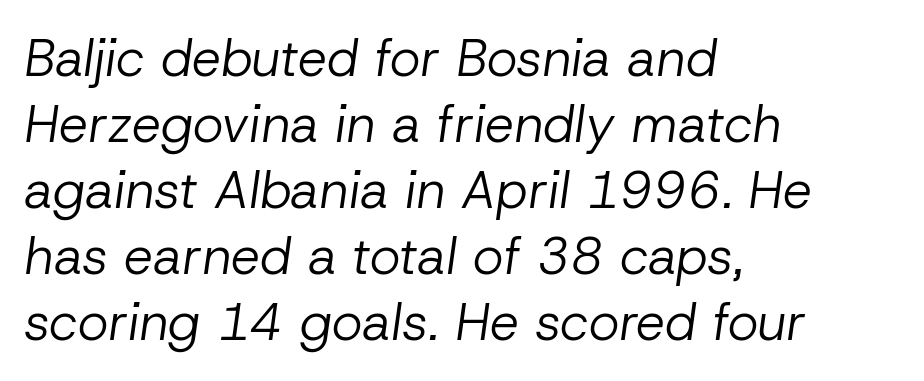
This sample uses an oblique cut, with every glyph tilted off the vertical. Characters follow at the spacing the type designer built in. Does the copy run flush right? No — it runs flush left. Do the characters align in a grid? No, the font is proportional. Descenders hang freely into open space. Successive baselines arrive at the customary interval.
